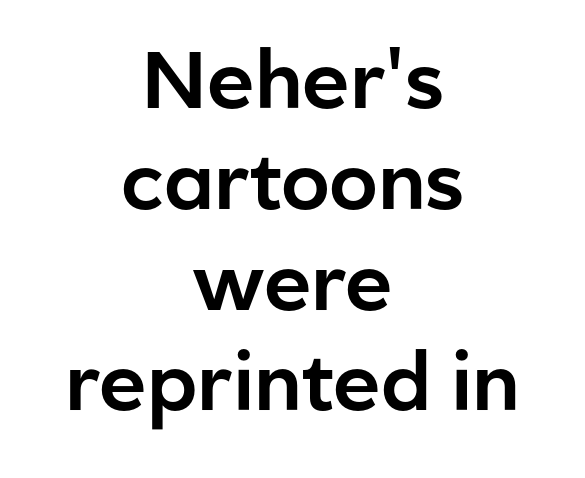
The image shows 80 px sans-serif type, upright; set centered, normal line spacing (1.26x), normal letter spacing, not underlined; low stroke contrast and a medium x-height.
